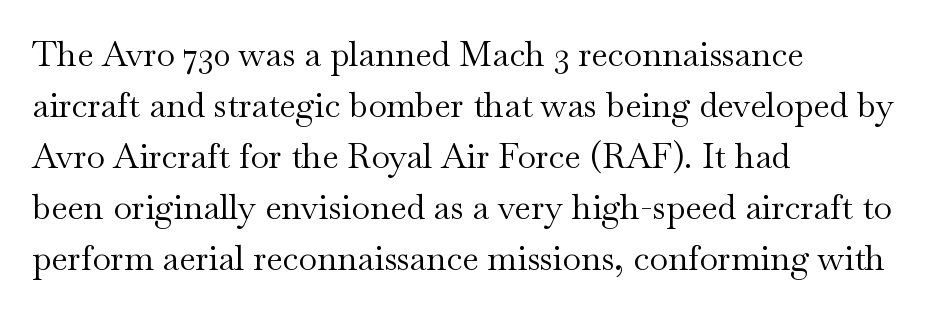
Caption: standard tracking, unaltered. The strokes carry an ordinary text weight at most. Letterform terminals end in serifs throughout the passage. Do the characters align in a grid? No, the font is proportional. The compositor pushed each line to the left boundary.
